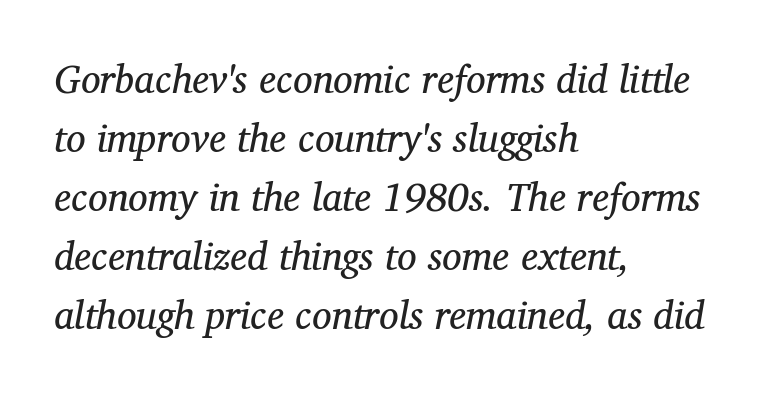
Do the characters align in a grid? No, the font is proportional. If you measured baseline to baseline, you'd find a middling distance. Teacher's note: observe the even left margin — that is flush-left alignment. Check the space under the baseline: it is left empty. The designer went with a serif here, giving each stem small feet. Is the stroke heavy? The answer is a plain regular-or-lighter.
